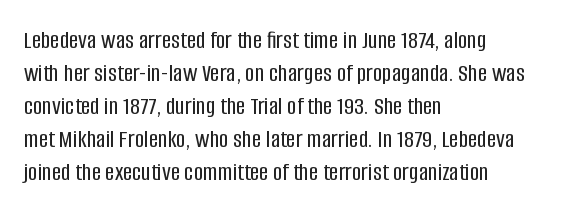
The foot of each line stays bare and open. Leading matches the norm, producing a regular column. The paragraph shown leans on its left margin. The gaps between neighbouring characters are ordinary and unremarkable. Italic? Not at all — the glyphs are vertical.
